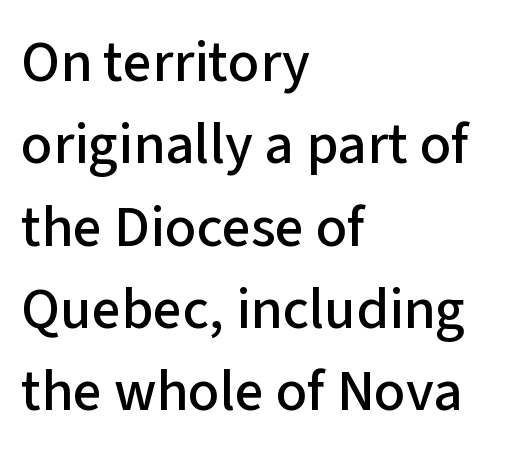
The typeface chosen for these lines omits serifs. You could not count columns in this text — the font is proportionally spaced. Lines of text with bare space underneath. The horizontal fit of the characters is conventional and even. Ascenders rise straight up at ninety degrees. Regular leading.
